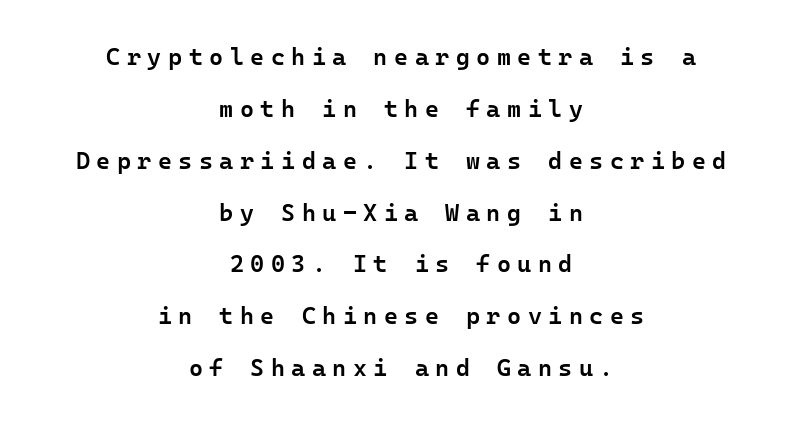
Typeset on center — no edge is straight. One glance says open: line gaps are wider than usual. Underlining? Definitely not there. Observe the wide spacing: letters keep a clear distance from each other. The strokes are fattened partway — semibold, not bold.
